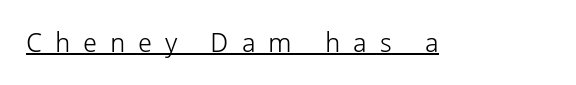
The image shows 27 px text type, upright; set unusually wide letter spacing (+0.48 em), underlined.
